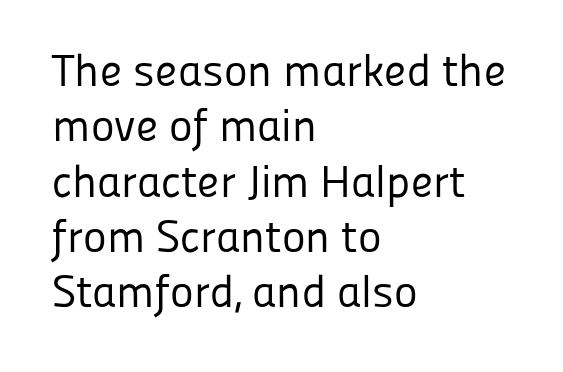
The image shows 45 px regular-weight sans-serif type, upright; set left-aligned, line spacing 1.23x, normal letter spacing, not underlined; low stroke contrast and a medium x-height.
